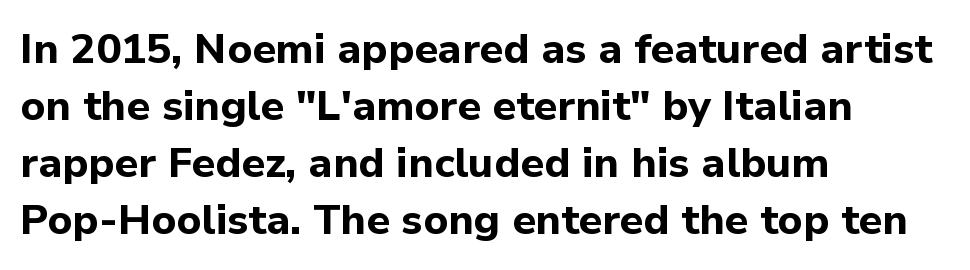
{"serif": "no", "italic": "no", "bold": "yes", "weight": "bold", "width": "normal", "stroke_contrast": "low", "x_height": "medium", "monospaced": "no", "underline": "no", "align": "left", "line_spacing": "normal", "line_spacing_ratio": 1.36, "letter_spacing": "normal", "letter_spacing_em": 0.0, "glyph_px": 42}
